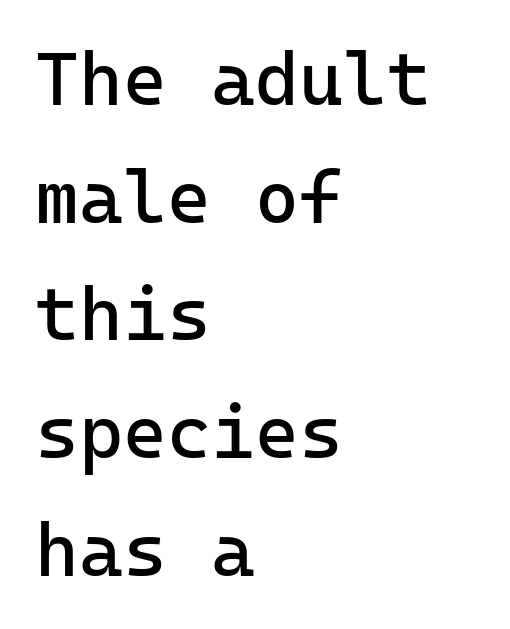
{"serif": "no", "italic": "no", "bold": "no", "weight": "regular", "width": "normal", "stroke_contrast": "low", "x_height": "medium", "monospaced": "yes", "underline": "no", "align": "left", "line_spacing": "normal", "line_spacing_ratio": 1.57, "letter_spacing": "normal", "letter_spacing_em": 0.0, "glyph_px": 75}
